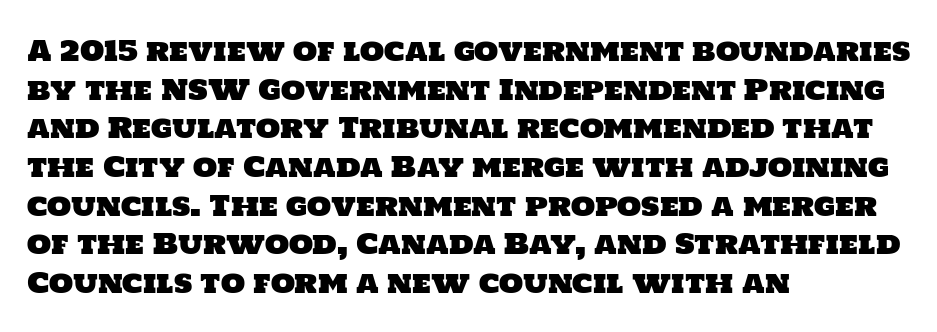
Q: Is the typeface a serif or a sans-serif typeface? A: Sans-serif.
Q: Is the text underlined? A: No.
Q: How is the paragraph aligned? A: Left-aligned.
Q: Is the spacing between letters normal or unusually wide? A: Normal.
Q: Is the spacing between lines tight, normal or loose? A: Normal.
Q: Width (condensed, normal, or wide)? A: Normal.
Q: Stroke contrast? A: Low.
Q: x-height? A: Large.
Q: Monospaced? A: No.
